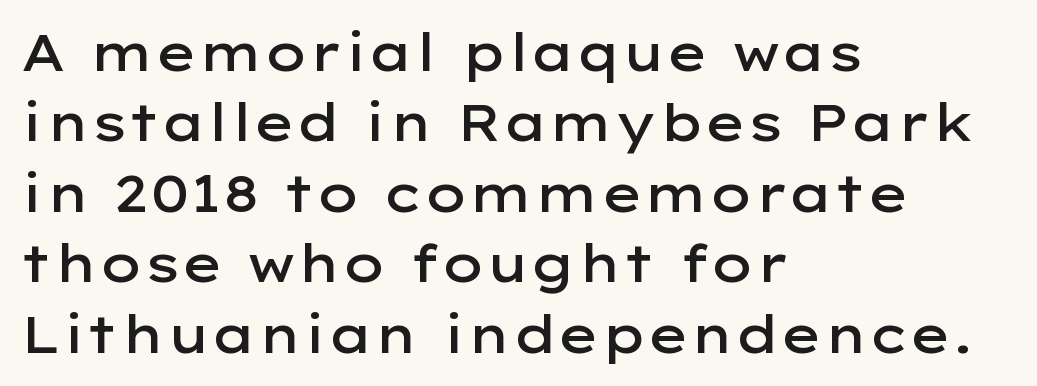
Q: Is the text bold? A: Semi-bold.
Q: Is the text italic (slanted)? A: No, it is upright.
Q: Is the typeface a serif or a sans-serif typeface? A: Sans-serif.
Q: Is the text underlined? A: No.
Q: How is the paragraph aligned? A: Left-aligned.
Q: Is the spacing between letters normal or unusually wide? A: Normal.
Q: Is the spacing between lines tight, normal or loose? A: Normal.
Q: Width (condensed, normal, or wide)? A: Wide.
Q: Stroke contrast? A: Low.
Q: x-height? A: Medium.
Q: Monospaced? A: No.
